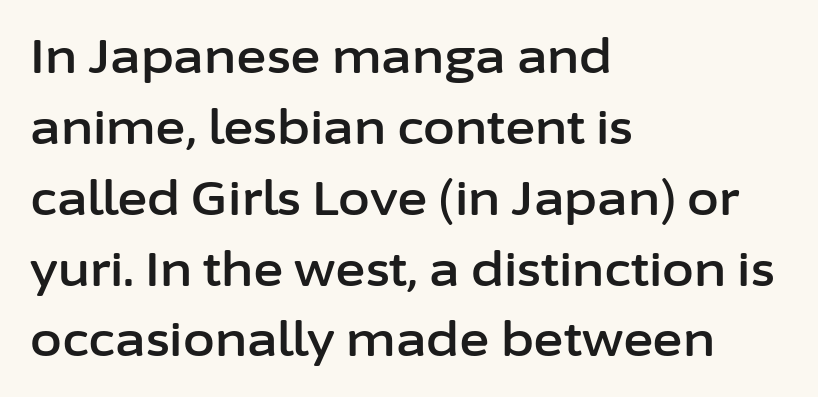
{"serif": "no", "italic": "no", "width": "normal", "stroke_contrast": "low", "x_height": "medium", "monospaced": "no", "underline": "no", "align": "left", "line_spacing": "normal", "line_spacing_ratio": 1.54, "letter_spacing": "normal", "letter_spacing_em": 0.0, "glyph_px": 46}
